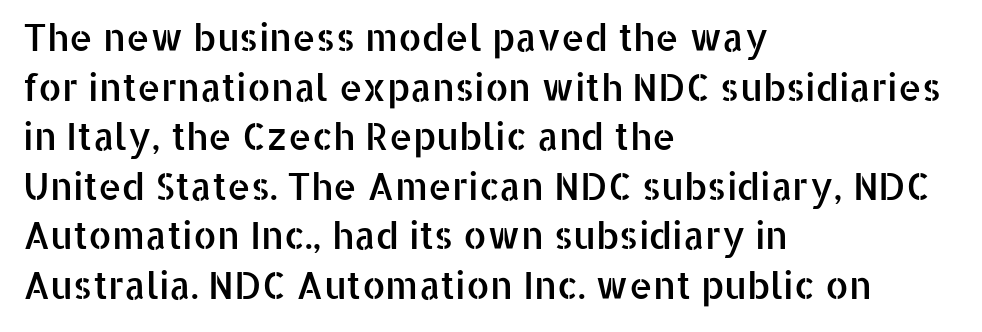
Q: Is the text italic (slanted)? A: No, it is upright.
Q: Is the typeface a serif or a sans-serif typeface? A: Sans-serif.
Q: Is the text underlined? A: No.
Q: How is the paragraph aligned? A: Left-aligned.
Q: Is the spacing between letters normal or unusually wide? A: Normal.
Q: Is the spacing between lines tight, normal or loose? A: Normal.
Q: Width (condensed, normal, or wide)? A: Normal.
Q: Stroke contrast? A: Low.
Q: x-height? A: Medium.
Q: Monospaced? A: No.
